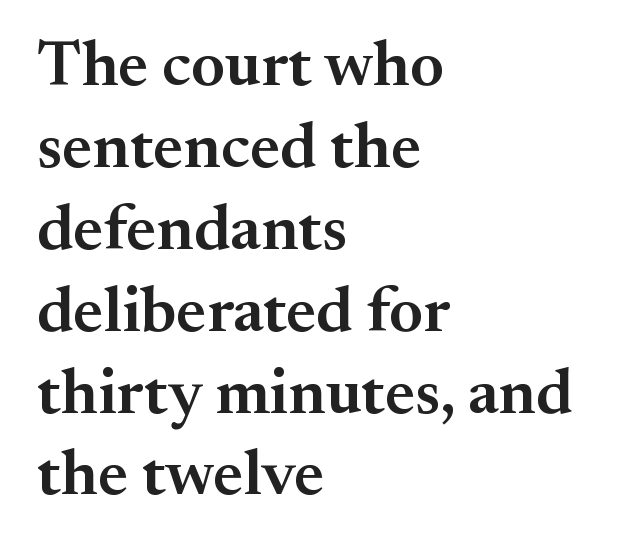
This rendering uses left alignment, leaving the right contour irregular. This is moderately heavy type, rendered in semibold. The rendering keeps characters at their native spacing. The lettering holds an erect, upright posture throughout. Looks like regular typesetting: each glyph gets only the width it needs. This block has exactly the height ordinary leading produces.
